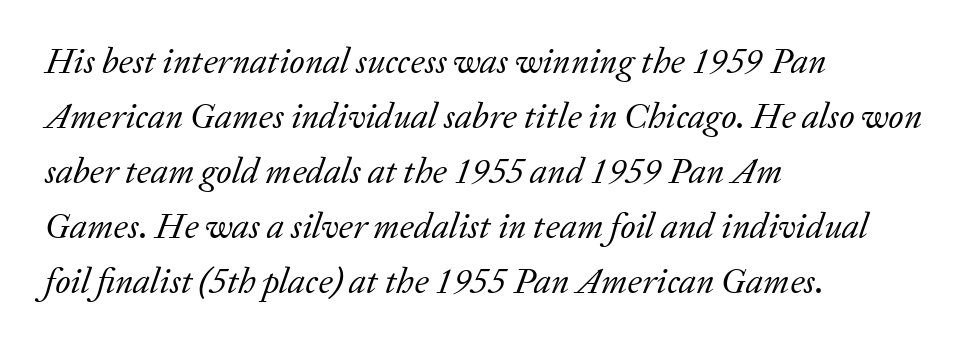
The image shows 36 px regular-weight serif type, italic (leaning right); set left-aligned, normal line spacing (1.53x), normal letter spacing, not underlined; low stroke contrast and a medium x-height.
